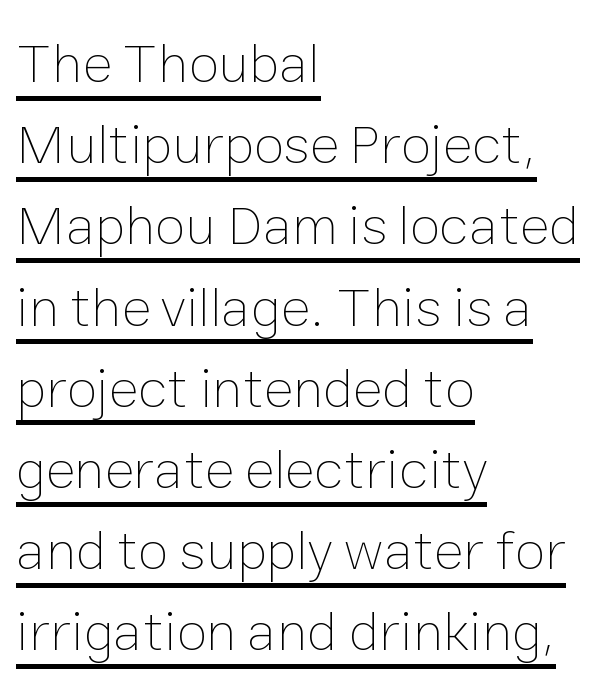
Q: Is the text bold? A: No.
Q: Is the text italic (slanted)? A: No, it is upright.
Q: Is the text underlined? A: Yes.
Q: How is the paragraph aligned? A: Left-aligned.
Q: Is the spacing between letters normal or unusually wide? A: Normal.
Q: Is the spacing between lines tight, normal or loose? A: Normal.
Q: Width (condensed, normal, or wide)? A: Normal.
Q: Stroke contrast? A: Low.
Q: x-height? A: Medium.
Q: Monospaced? A: No.
